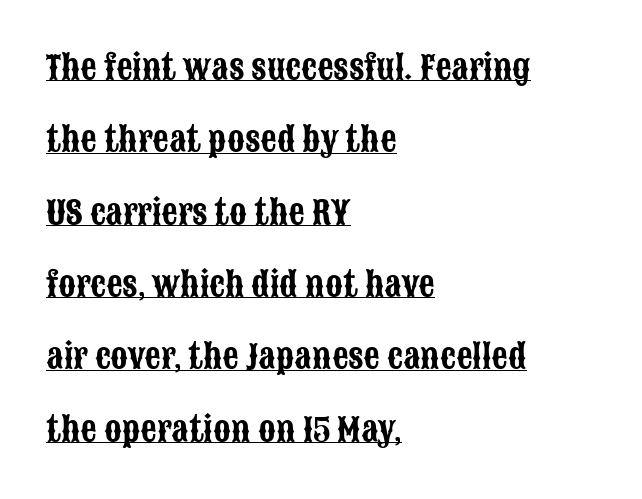
{"serif": "no", "italic": "no", "width": "condensed", "stroke_contrast": "low", "x_height": "large", "monospaced": "no", "underline": "yes", "align": "left", "line_spacing": "loose", "line_spacing_ratio": 2.26, "letter_spacing": "normal", "letter_spacing_em": 0.0, "glyph_px": 32}
